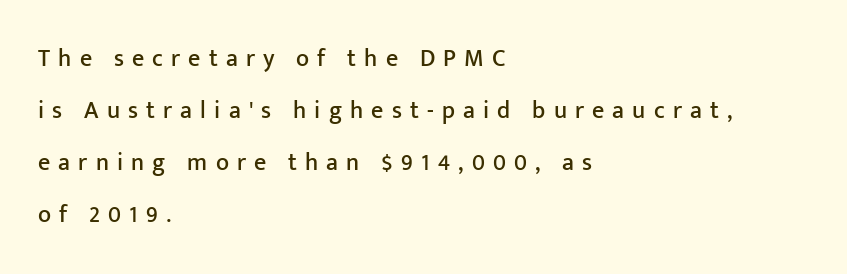
{"italic": "no", "underline": "no", "align": "left", "line_spacing": "loose", "line_spacing_ratio": 2.17, "letter_spacing": "wide", "letter_spacing_em": 0.34, "glyph_px": 24}
